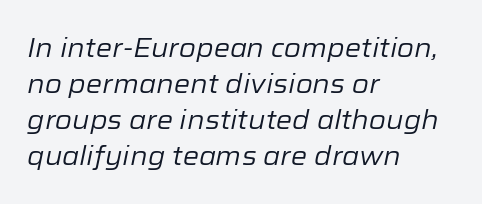
The image shows 26 px text type, italic (leaning right); set left-aligned, normal line spacing (1.38x), normal letter spacing, not underlined.
